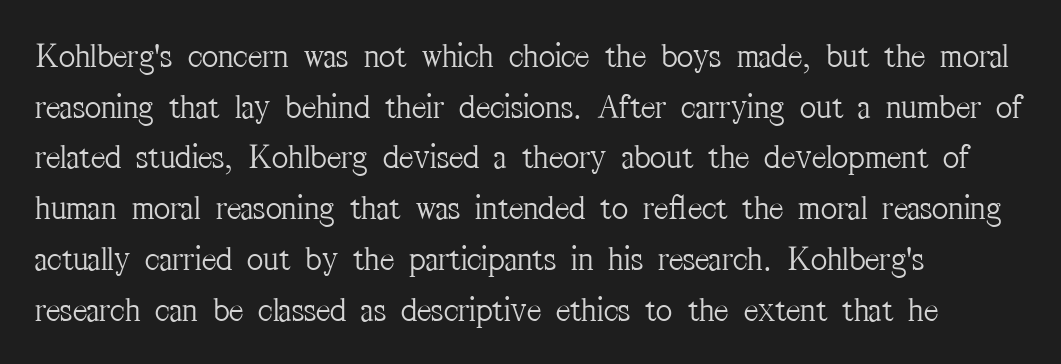
The image shows 35 px light, condensed serif type, upright; set left-aligned, normal line spacing (1.45x), normal letter spacing, not underlined; medium stroke contrast and a medium x-height.
